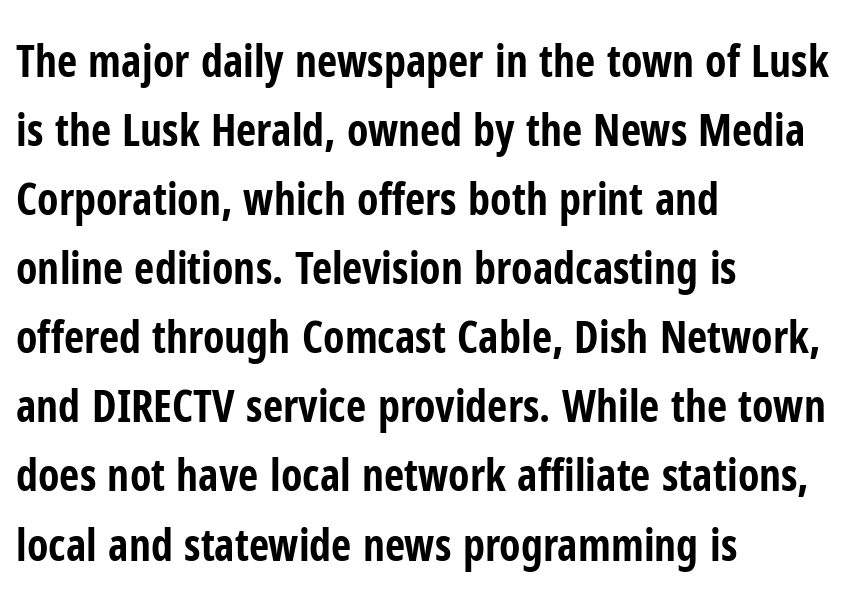
Q: Is the text bold? A: Yes.
Q: Is the text italic (slanted)? A: No, it is upright.
Q: Is the typeface a serif or a sans-serif typeface? A: Sans-serif.
Q: Is the text underlined? A: No.
Q: How is the paragraph aligned? A: Left-aligned.
Q: Is the spacing between letters normal or unusually wide? A: Normal.
Q: Is the spacing between lines tight, normal or loose? A: Normal.
Q: Width (condensed, normal, or wide)? A: Condensed.
Q: Stroke contrast? A: Low.
Q: x-height? A: Medium.
Q: Monospaced? A: No.
